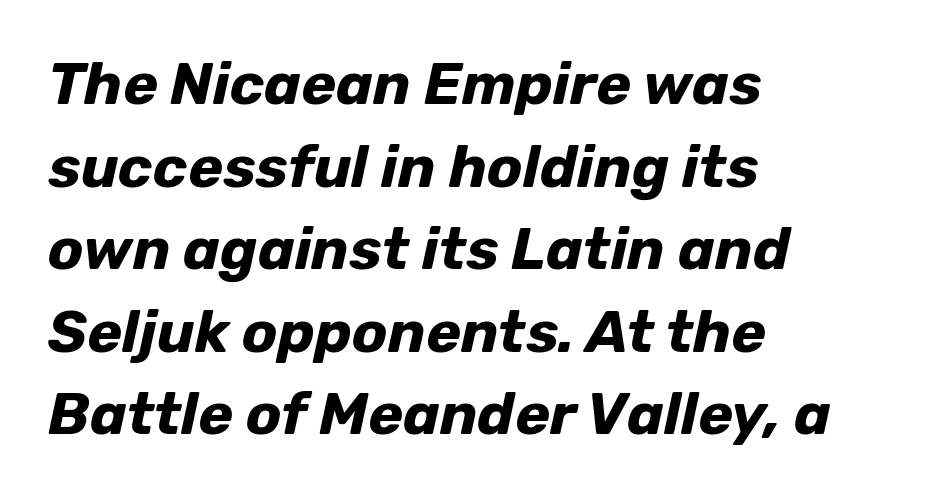
Q: Is the text bold? A: Yes.
Q: Is the text italic (slanted)? A: Yes, it leans right by about 12 degrees.
Q: Is the text underlined? A: No.
Q: How is the paragraph aligned? A: Left-aligned.
Q: Is the spacing between letters normal or unusually wide? A: Normal.
Q: Is the spacing between lines tight, normal or loose? A: Normal.
Q: Width (condensed, normal, or wide)? A: Normal.
Q: Stroke contrast? A: Low.
Q: x-height? A: Medium.
Q: Monospaced? A: No.
